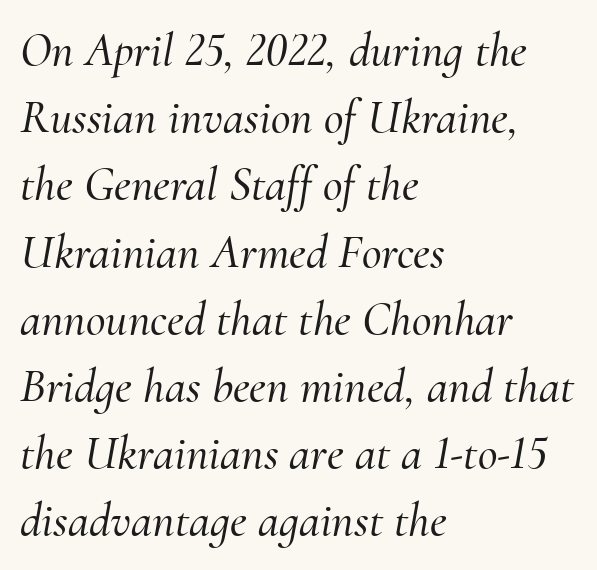
If you drew a line through each stem, it would be angled. What stands out about the letter spacing? Nothing — it is the standard amount. No word sits above an underline. One-word summary of the alignment: left. Type style note: has serifs.
